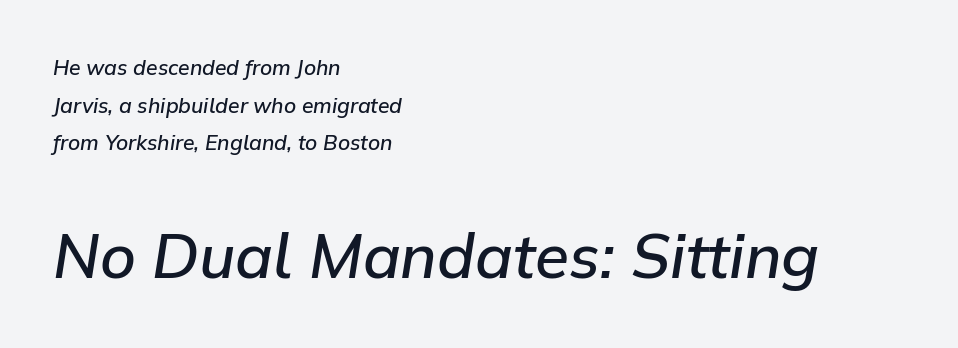
The image shows 62 px semibold type, italic (leaning right); set left-aligned, line spacing 1.79x, normal letter spacing, not underlined; the second (bottom) block is 2.95x larger; low stroke contrast and a medium x-height.
